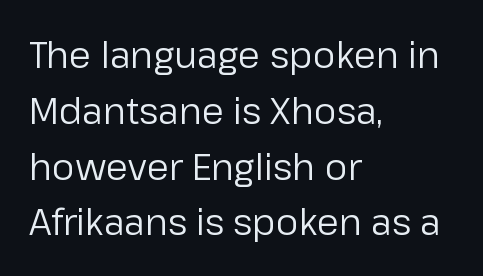
Each row of text sits above clean, open space. Vertically, the passage feels balanced, rows spaced as you'd expect. The letters carry no serifs — their stems end cleanly without finishing strokes. Left-aligned paragraph, ragged on the right. The specimen reads as upright at a glance.
